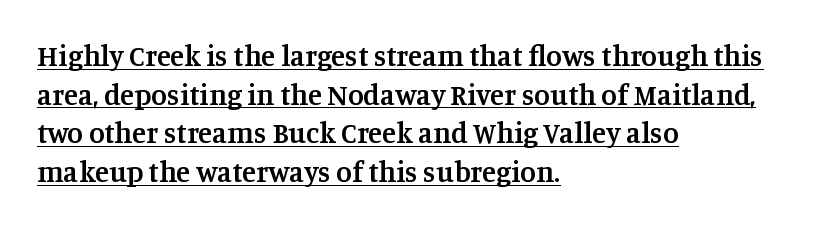
{"serif": "yes", "italic": "no", "bold": "semi", "weight": "semibold", "width": "normal", "stroke_contrast": "medium", "x_height": "large", "monospaced": "no", "underline": "yes", "align": "left", "line_spacing": "normal", "line_spacing_ratio": 1.33, "letter_spacing": "normal", "letter_spacing_em": 0.0, "glyph_px": 29}
